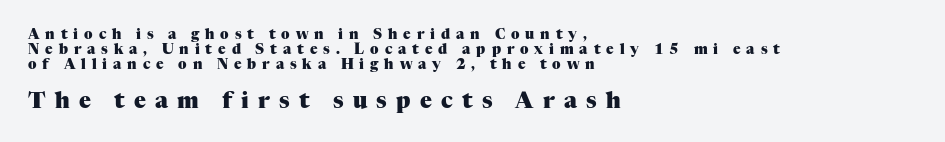
The lines are packed closely together with very little leading. Between these two stacked blocks, the lower one wins on size. Reading down the block, your eye returns to a fixed left position each line. Descenders are the only things crossing below the line.
